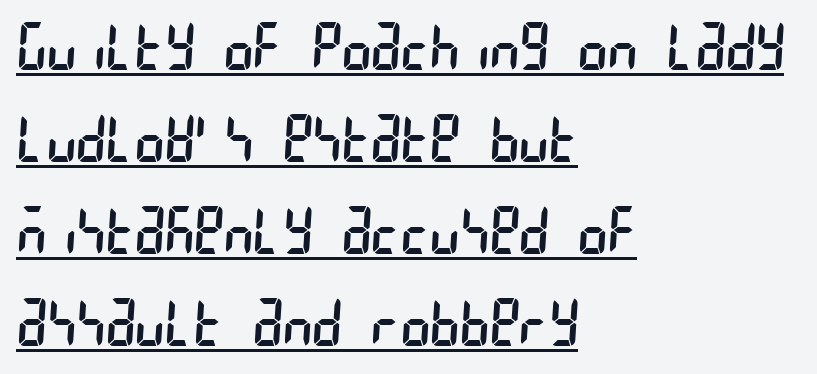
Q: Is the text bold? A: No.
Q: Is the typeface a serif or a sans-serif typeface? A: Sans-serif.
Q: Is the text underlined? A: Yes.
Q: How is the paragraph aligned? A: Left-aligned.
Q: Is the spacing between letters normal or unusually wide? A: Normal.
Q: Is the spacing between lines tight, normal or loose? A: Normal.
Q: Width (condensed, normal, or wide)? A: Condensed.
Q: Stroke contrast? A: Low.
Q: x-height? A: Large.
